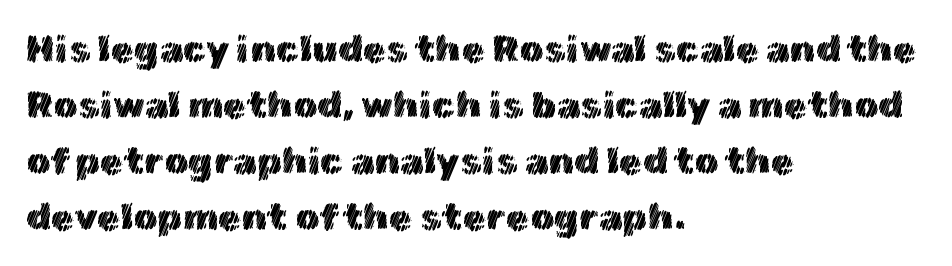
Q: Is the text italic (slanted)? A: No, it is upright.
Q: Is the text underlined? A: No.
Q: How is the paragraph aligned? A: Left-aligned.
Q: Is the spacing between letters normal or unusually wide? A: Normal.
Q: Is the spacing between lines tight, normal or loose? A: Normal.
Q: Width (condensed, normal, or wide)? A: Normal.
Q: x-height? A: Medium.
Q: Monospaced? A: No.
